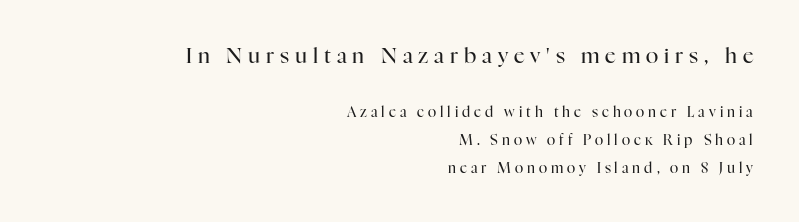
{"italic": "no", "bold": "no", "underline": "no", "align": "right", "line_spacing": "loose", "line_spacing_ratio": 2.0, "letter_spacing": "wide", "letter_spacing_em": 0.28, "larger_block": "first", "size_ratio": 1.5, "glyph_px": 21}
